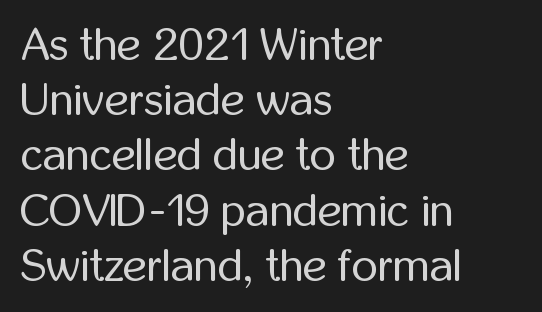
{"serif": "no", "italic": "no", "bold": "no", "weight": "regular", "width": "condensed", "stroke_contrast": "low", "x_height": "medium", "monospaced": "no", "underline": "no", "align": "left", "line_spacing_ratio": 1.2, "letter_spacing": "normal", "letter_spacing_em": 0.0, "glyph_px": 46}
